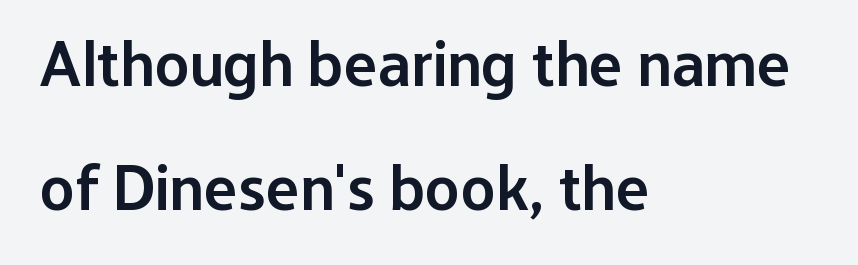
Each word holds together tightly as a unit, with standard inter-letter gaps. Leftover space on each line is placed entirely after the last word. The passage shown is typeset with a sans-serif family. Moderately thickened strokes mark this as semibold type.
